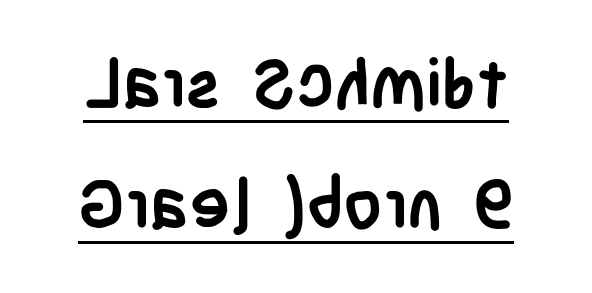
The image shows 68 px semibold, condensed sans-serif type, upright; set line spacing 1.78x, normal letter spacing, underlined; low stroke contrast and a large x-height.
